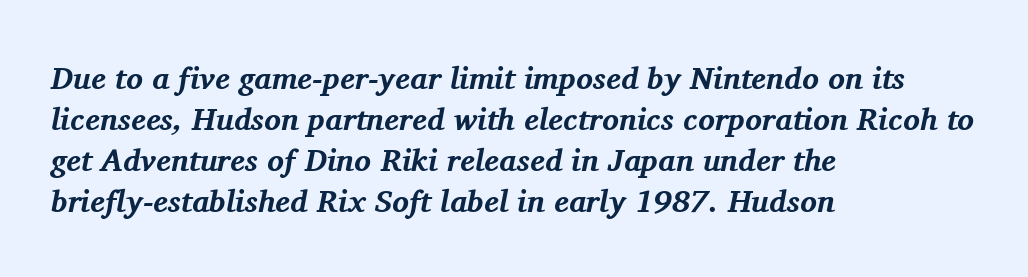
Q: Is the text bold? A: Yes.
Q: Is the text italic (slanted)? A: Yes, it leans right by about 11 degrees.
Q: Is the typeface a serif or a sans-serif typeface? A: Serif.
Q: Is the text underlined? A: No.
Q: How is the paragraph aligned? A: Left-aligned.
Q: Is the spacing between letters normal or unusually wide? A: Normal.
Q: Is the spacing between lines tight, normal or loose? A: Normal.
Q: Width (condensed, normal, or wide)? A: Normal.
Q: Stroke contrast? A: Medium.
Q: x-height? A: Medium.
Q: Monospaced? A: No.
